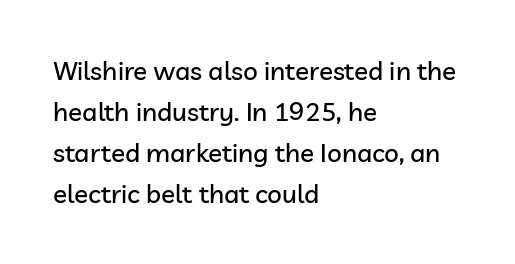
{"italic": "no", "underline": "no", "align": "left", "line_spacing": "normal", "line_spacing_ratio": 1.58, "letter_spacing": "normal", "letter_spacing_em": 0.0, "glyph_px": 26}
